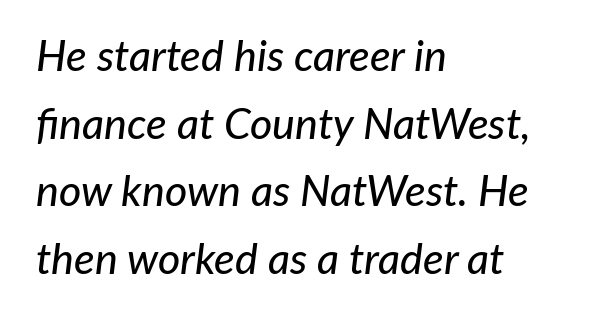
The image shows 43 px text type, italic (leaning right); set left-aligned, normal line spacing (1.57x), normal letter spacing, not underlined; low stroke contrast and a medium x-height.
